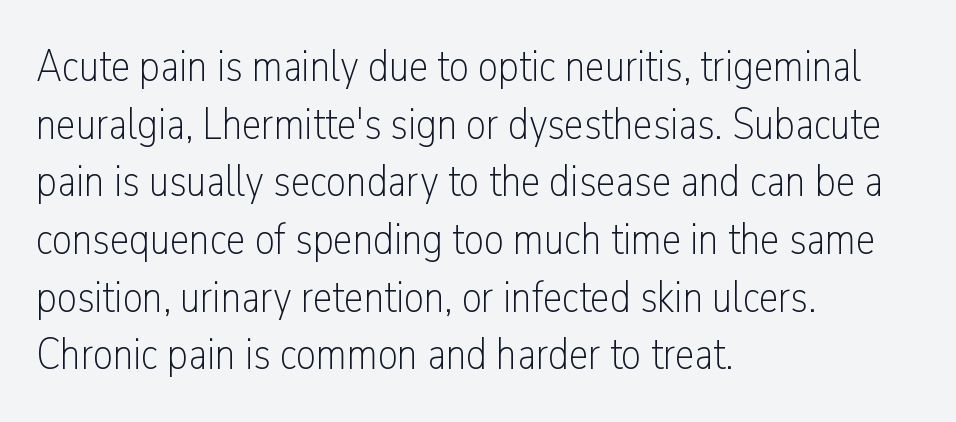
Q: Is the text bold? A: No.
Q: Is the text italic (slanted)? A: No, it is upright.
Q: Is the typeface a serif or a sans-serif typeface? A: Sans-serif.
Q: Is the text underlined? A: No.
Q: How is the paragraph aligned? A: Left-aligned.
Q: Is the spacing between letters normal or unusually wide? A: Normal.
Q: Is the spacing between lines tight, normal or loose? A: Normal.
Q: Width (condensed, normal, or wide)? A: Condensed.
Q: Stroke contrast? A: Low.
Q: x-height? A: Medium.
Q: Monospaced? A: No.
